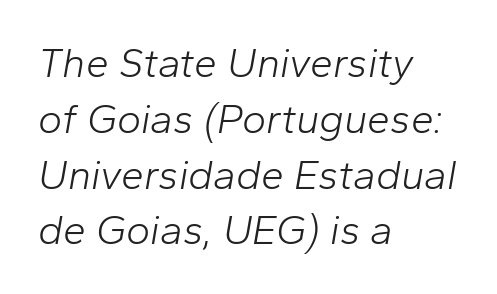
Q: Is the text bold? A: No.
Q: Is the text italic (slanted)? A: Yes, it leans right by about 10 degrees.
Q: Is the text underlined? A: No.
Q: How is the paragraph aligned? A: Left-aligned.
Q: Is the spacing between letters normal or unusually wide? A: Normal.
Q: Is the spacing between lines tight, normal or loose? A: Normal.
Q: Width (condensed, normal, or wide)? A: Normal.
Q: Stroke contrast? A: Low.
Q: x-height? A: Medium.
Q: Monospaced? A: No.
